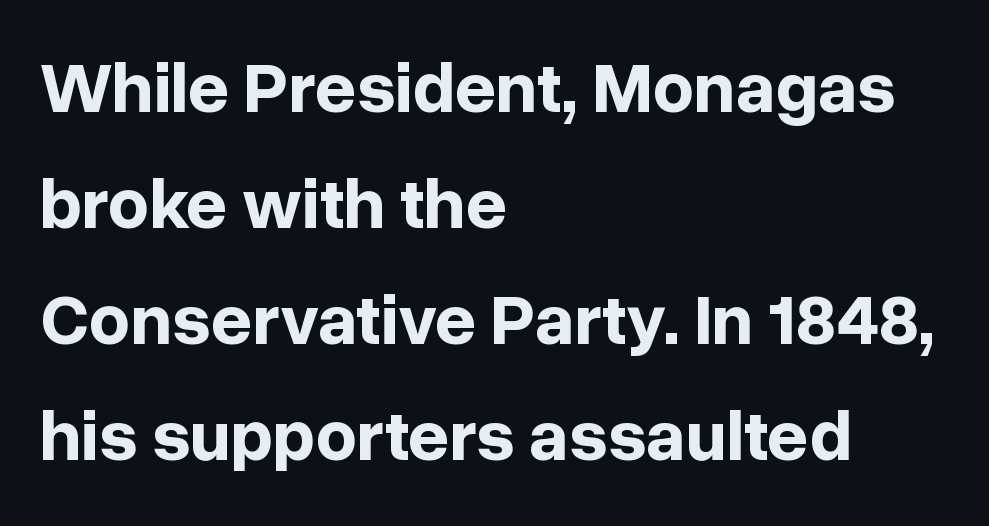
{"serif": "no", "italic": "no", "bold": "yes", "weight": "bold", "width": "normal", "stroke_contrast": "low", "x_height": "medium", "monospaced": "no", "underline": "no", "align": "left", "line_spacing": "normal", "line_spacing_ratio": 1.61, "letter_spacing": "normal", "letter_spacing_em": 0.0, "glyph_px": 72}
